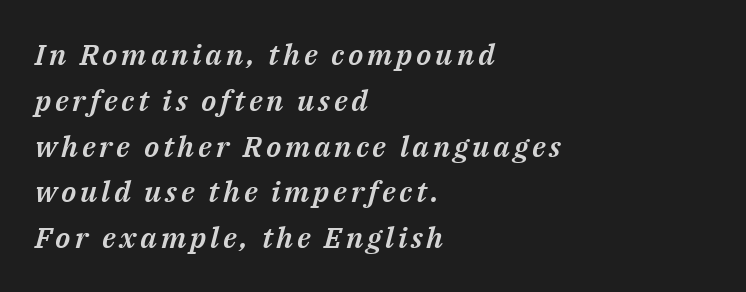
{"italic": "yes", "lean": "right", "slant_degrees": 14, "width": "normal", "stroke_contrast": "medium", "x_height": "medium", "monospaced": "no", "underline": "no", "align": "left", "line_spacing": "normal", "line_spacing_ratio": 1.58, "glyph_px": 29}
